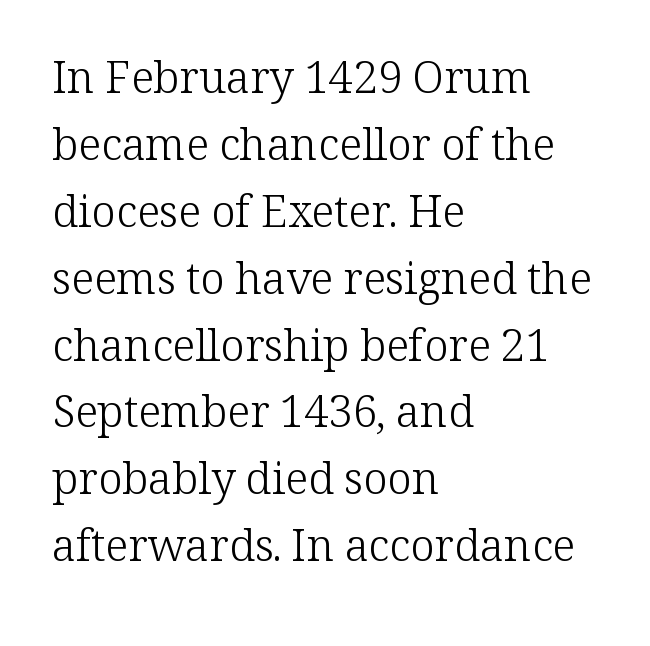
The image shows 44 px light serif type, upright; set left-aligned, normal line spacing (1.52x), normal letter spacing, not underlined; low stroke contrast and a medium x-height.
